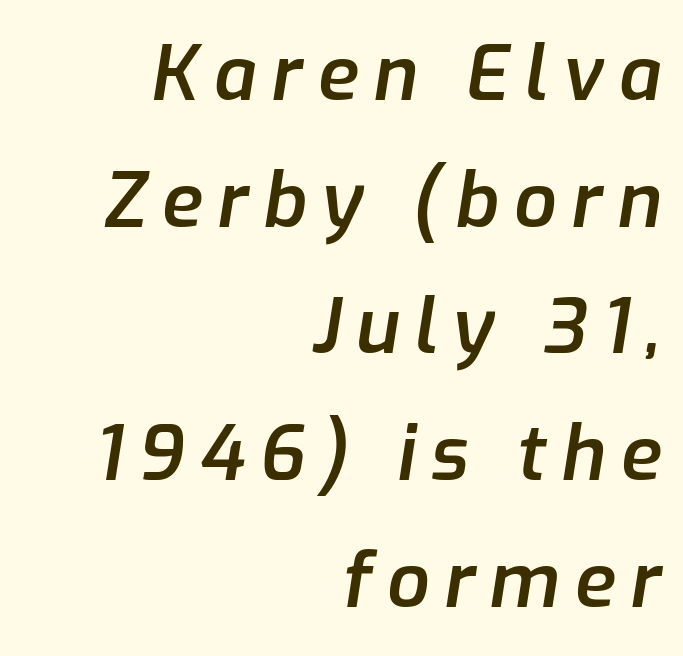
The image shows 75 px semibold type, italic (leaning right); set right-aligned, normal line spacing (1.69x), unusually wide letter spacing (+0.2 em), not underlined; low stroke contrast and a medium x-height.
